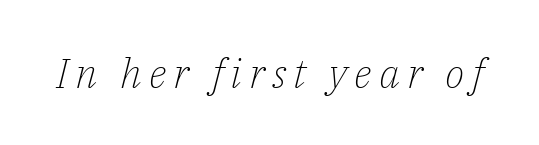
Note the varied advance widths — an 'i' is clearly narrower than an 'm'. Clear beneath every line of the passage. The glyphs in this specimen are seriffed. The typeface has the unassuming heft of standard copy or less. There's an unmistakable incline to the writing here.
